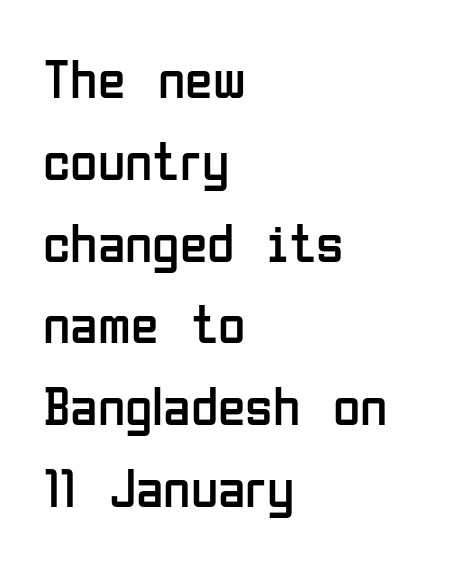
Q: Is the text bold? A: No.
Q: Is the text italic (slanted)? A: No, it is upright.
Q: Is the typeface a serif or a sans-serif typeface? A: Sans-serif.
Q: Is the text underlined? A: No.
Q: How is the paragraph aligned? A: Left-aligned.
Q: Is the spacing between letters normal or unusually wide? A: Normal.
Q: Is the spacing between lines tight, normal or loose? A: Normal.
Q: Width (condensed, normal, or wide)? A: Condensed.
Q: Stroke contrast? A: Low.
Q: x-height? A: Medium.
Q: Monospaced? A: No.
